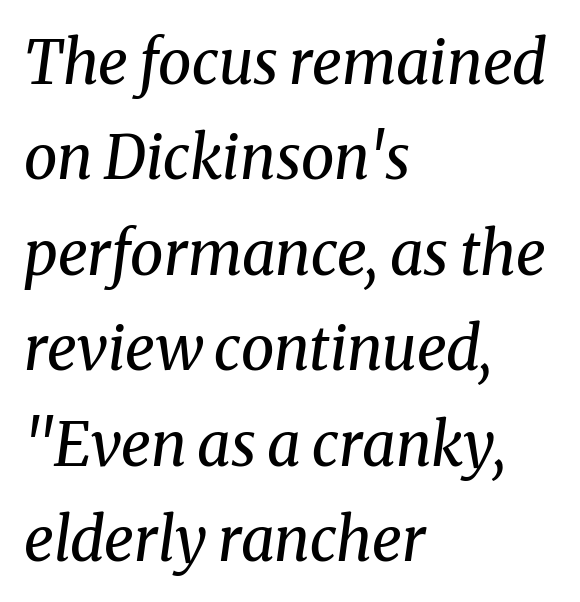
The image shows 60 px regular-weight serif type, italic (leaning right); set left-aligned, normal line spacing (1.59x), normal letter spacing, not underlined; medium stroke contrast and a medium x-height.
